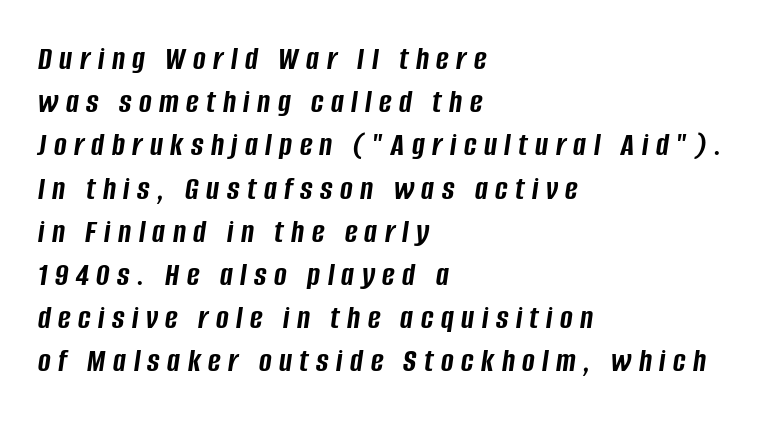
Q: Is the text bold? A: Yes.
Q: Is the text italic (slanted)? A: Yes, it leans right by about 8 degrees.
Q: Is the text underlined? A: No.
Q: How is the paragraph aligned? A: Left-aligned.
Q: Is the spacing between letters normal or unusually wide? A: Unusually wide.
Q: Is the spacing between lines tight, normal or loose? A: Normal.
Q: Width (condensed, normal, or wide)? A: Condensed.
Q: Stroke contrast? A: Low.
Q: x-height? A: Large.
Q: Monospaced? A: No.
